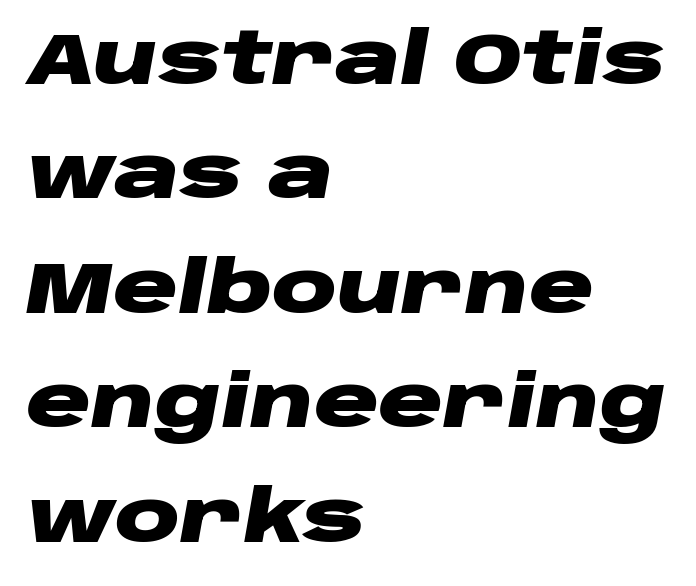
{"italic": "yes", "lean": "right", "slant_degrees": 10, "bold": "yes", "weight": "heavy", "width": "wide", "stroke_contrast": "low", "x_height": "large", "monospaced": "no", "underline": "no", "align": "left", "line_spacing": "normal", "line_spacing_ratio": 1.59, "letter_spacing": "normal", "letter_spacing_em": 0.0, "glyph_px": 72}
